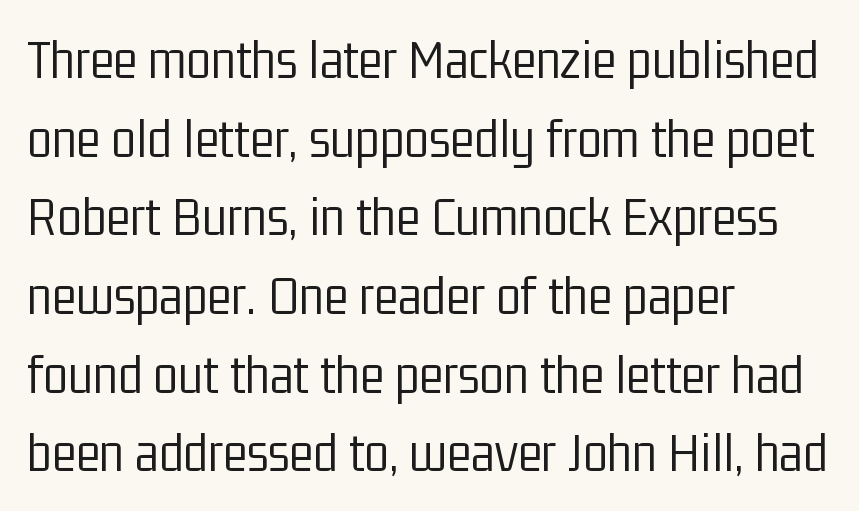
Q: Is the text bold? A: No.
Q: Is the text italic (slanted)? A: No, it is upright.
Q: Is the typeface a serif or a sans-serif typeface? A: Sans-serif.
Q: Is the text underlined? A: No.
Q: How is the paragraph aligned? A: Left-aligned.
Q: Is the spacing between letters normal or unusually wide? A: Normal.
Q: Is the spacing between lines tight, normal or loose? A: Normal.
Q: Width (condensed, normal, or wide)? A: Condensed.
Q: Stroke contrast? A: Low.
Q: x-height? A: Medium.
Q: Monospaced? A: No.
